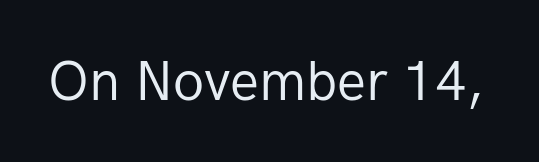
The image shows 54 px regular-weight sans-serif type, upright; set normal letter spacing, not underlined; low stroke contrast and a medium x-height.
